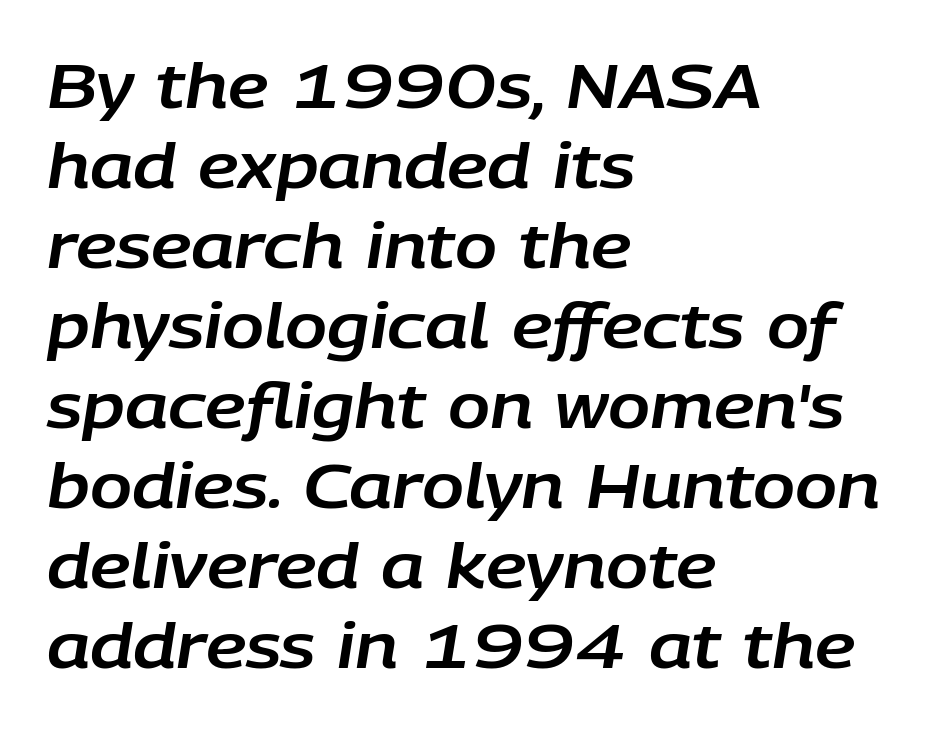
{"italic": "yes", "lean": "right", "slant_degrees": 9, "width": "normal", "stroke_contrast": "low", "x_height": "large", "monospaced": "no", "underline": "no", "align": "left", "line_spacing": "normal", "line_spacing_ratio": 1.29, "letter_spacing": "normal", "letter_spacing_em": 0.0, "glyph_px": 62}
